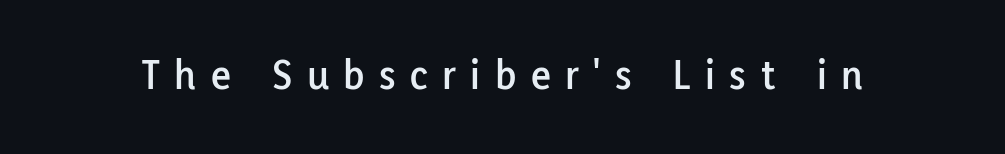
{"serif": "no", "italic": "no", "width": "normal", "stroke_contrast": "low", "x_height": "medium", "monospaced": "no", "underline": "no", "letter_spacing": "wide", "letter_spacing_em": 0.34, "glyph_px": 43}
